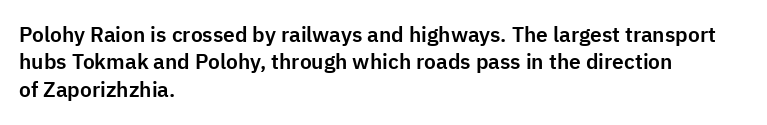
{"italic": "no", "underline": "no", "align": "left", "line_spacing": "normal", "line_spacing_ratio": 1.3, "letter_spacing": "normal", "letter_spacing_em": 0.0, "glyph_px": 21}
